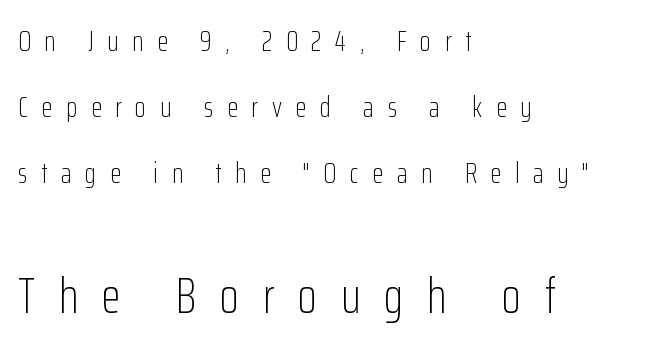
The image shows 50 px light, condensed sans-serif type, upright; set left-aligned, loose line spacing (2.28x), unusually wide letter spacing (+0.47 em), not underlined; the second (bottom) block is 1.72x larger; low stroke contrast and a medium x-height.
